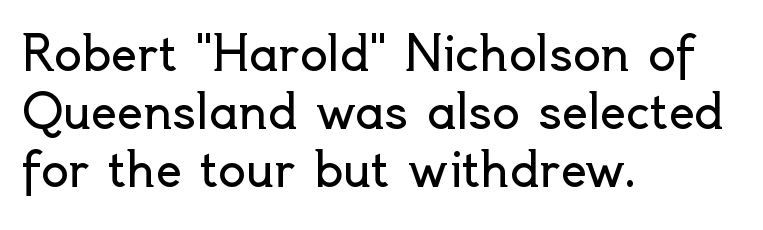
{"serif": "no", "italic": "no", "bold": "no", "weight": "regular", "width": "normal", "x_height": "small", "monospaced": "no", "underline": "no", "align": "left", "line_spacing": "normal", "line_spacing_ratio": 1.26, "letter_spacing": "normal", "letter_spacing_em": 0.0, "glyph_px": 46}
